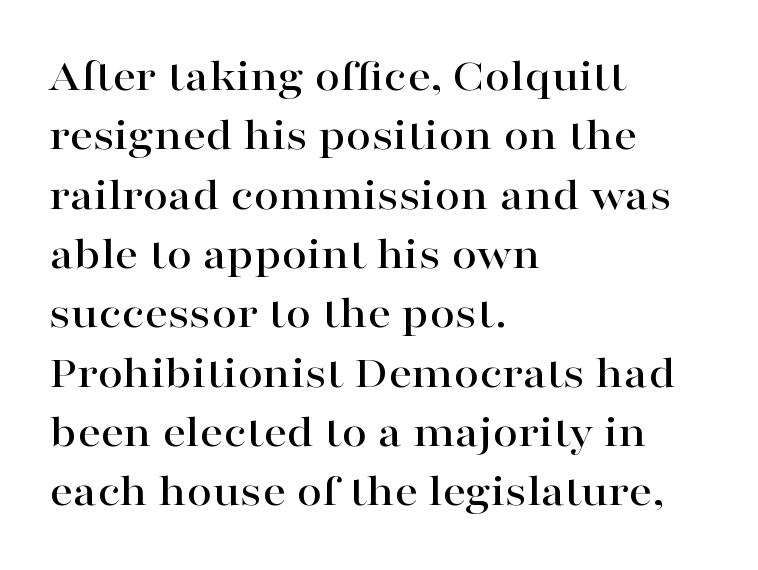
Style check: upright. What stands out about the letter spacing? Nothing — it is the standard amount. Serifs: yes, visible at the terminals of the letterforms. The passage shown is typed in a proportional face where columns would drift. Reading down the block, your eye returns to a fixed left position each line.
